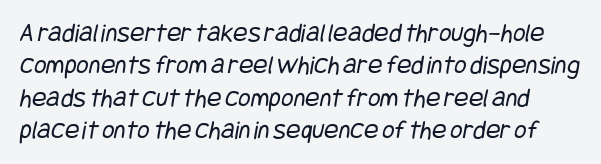
{"bold": "no", "underline": "no", "line_spacing_ratio": 1.2, "letter_spacing": "normal", "letter_spacing_em": 0.0, "glyph_px": 27}
